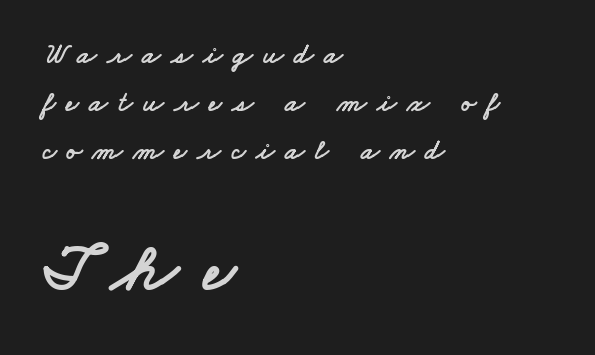
Q: Is the typeface a serif or a sans-serif typeface? A: Sans-serif.
Q: Is the text underlined? A: No.
Q: How is the paragraph aligned? A: Left-aligned.
Q: Is the spacing between letters normal or unusually wide? A: Unusually wide.
Q: Which block of text is set in a larger size, the first (top) or the second (bottom)? A: The second (bottom) one.
Q: Width (condensed, normal, or wide)? A: Wide.
Q: Stroke contrast? A: Low.
Q: x-height? A: Small.
Q: Monospaced? A: No.
